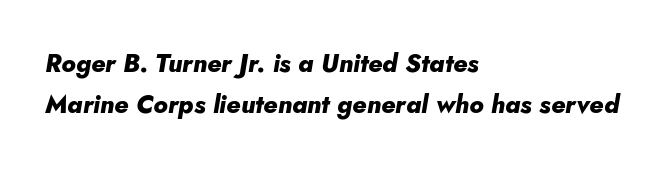
Glance below the letters and you will spot only blank space. Caption: standard tracking, unaltered. The compositor pushed each line to the left boundary. The font is running at its bold setting. This block has exactly the height ordinary leading produces. Italic: yes, the glyphs are oblique.
